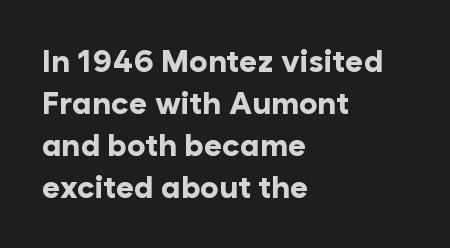
The image shows 31 px bold sans-serif type, upright; set left-aligned, normal line spacing (1.35x), normal letter spacing, not underlined; low stroke contrast and a medium x-height.
